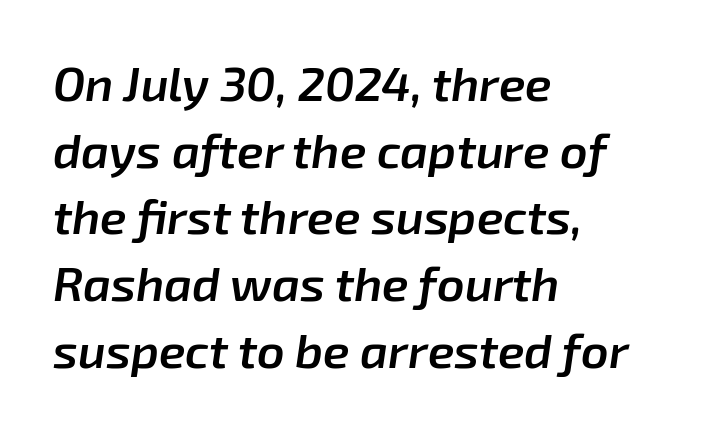
{"italic": "yes", "lean": "right", "slant_degrees": 8, "bold": "semi", "weight": "semibold", "width": "normal", "stroke_contrast": "low", "x_height": "medium", "monospaced": "no", "underline": "no", "align": "left", "line_spacing": "normal", "line_spacing_ratio": 1.39, "letter_spacing": "normal", "letter_spacing_em": 0.0, "glyph_px": 48}
